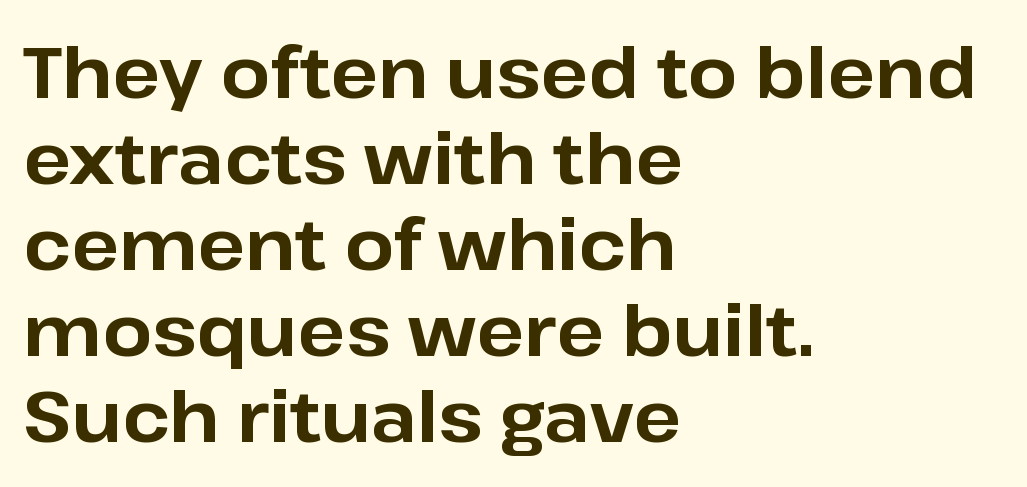
Q: Is the text bold? A: Yes.
Q: Is the text italic (slanted)? A: No, it is upright.
Q: Is the typeface a serif or a sans-serif typeface? A: Sans-serif.
Q: Is the text underlined? A: No.
Q: How is the paragraph aligned? A: Left-aligned.
Q: Is the spacing between letters normal or unusually wide? A: Normal.
Q: Width (condensed, normal, or wide)? A: Normal.
Q: Stroke contrast? A: Low.
Q: x-height? A: Medium.
Q: Monospaced? A: No.
